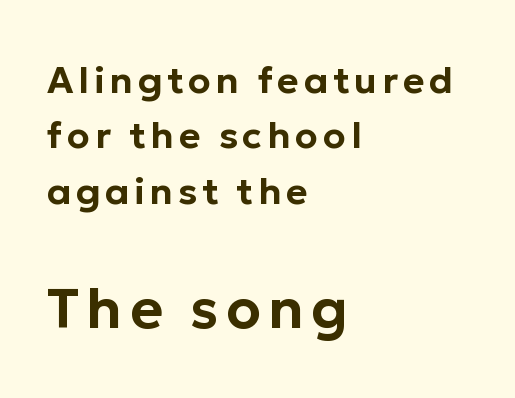
The leading is moderate, giving the passage an even texture. The foot of each line stays bare and open. In CSS terms this would be text-align: left. Type size steps up from the first block to the second. The passage shown is typed in a proportional face where columns would drift. You can tell it's not italic because the verticals are truly vertical.
